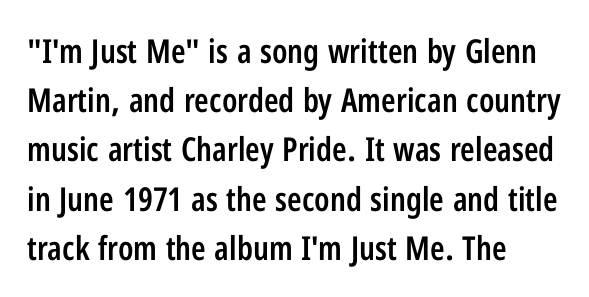
Q: Is the text bold? A: Semi-bold.
Q: Is the text italic (slanted)? A: No, it is upright.
Q: Is the typeface a serif or a sans-serif typeface? A: Sans-serif.
Q: Is the text underlined? A: No.
Q: How is the paragraph aligned? A: Left-aligned.
Q: Is the spacing between letters normal or unusually wide? A: Normal.
Q: Is the spacing between lines tight, normal or loose? A: Normal.
Q: Width (condensed, normal, or wide)? A: Condensed.
Q: Stroke contrast? A: Low.
Q: x-height? A: Medium.
Q: Monospaced? A: No.
